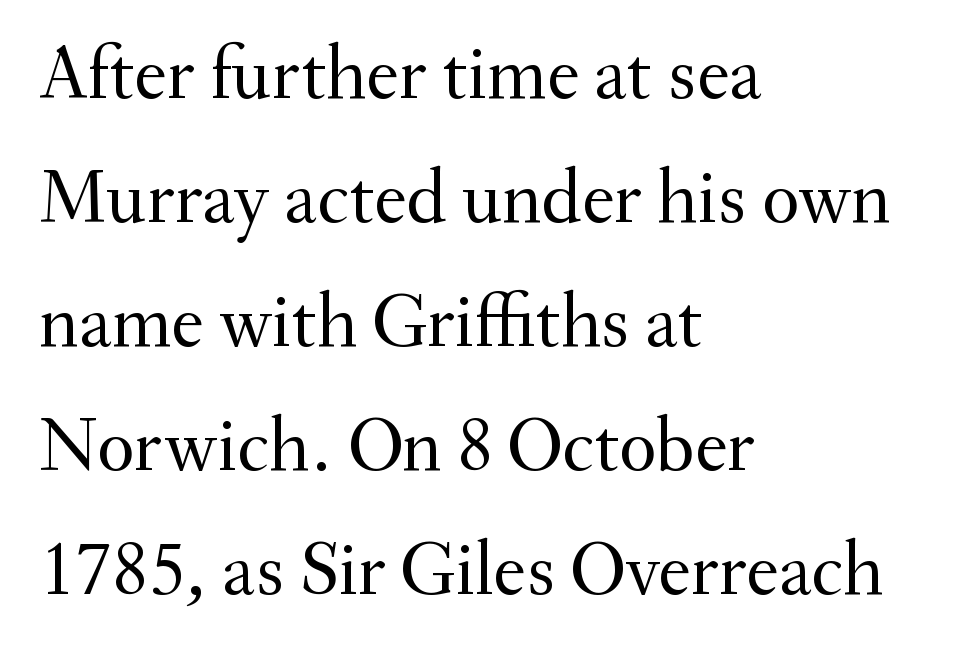
{"serif": "yes", "italic": "no", "bold": "no", "weight": "regular", "width": "normal", "stroke_contrast": "medium", "x_height": "small", "monospaced": "no", "underline": "no", "align": "left", "line_spacing": "normal", "line_spacing_ratio": 1.59, "letter_spacing": "normal", "letter_spacing_em": 0.0, "glyph_px": 78}
